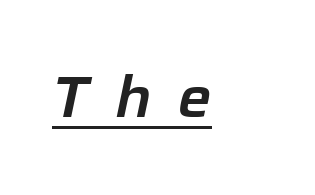
Q: Is the text italic (slanted)? A: Yes, it leans right by about 12 degrees.
Q: Is the text underlined? A: Yes.
Q: Is the spacing between letters normal or unusually wide? A: Unusually wide.
Q: Width (condensed, normal, or wide)? A: Normal.
Q: Stroke contrast? A: Low.
Q: x-height? A: Medium.
Q: Monospaced? A: No.
